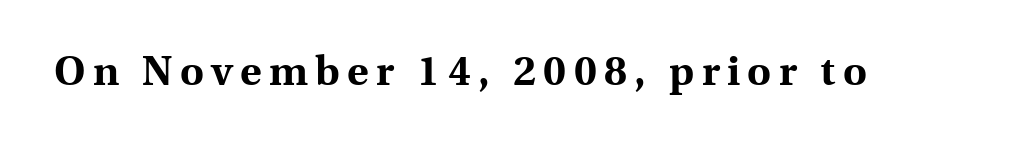
Q: Is the text bold? A: Yes.
Q: Is the text italic (slanted)? A: No, it is upright.
Q: Is the typeface a serif or a sans-serif typeface? A: Serif.
Q: Is the text underlined? A: No.
Q: Width (condensed, normal, or wide)? A: Normal.
Q: x-height? A: Medium.
Q: Monospaced? A: No.
